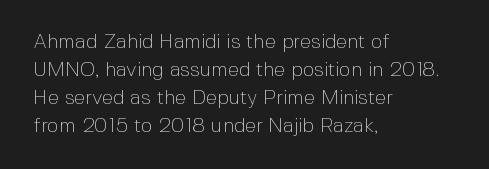
A roman cut, with each character standing at attention. Compared with a centered layout, this one pins lines to the left instead. Evenly set lines give the paragraph a standard silhouette. Heft: none added — not bold. The baseline area is clear.
